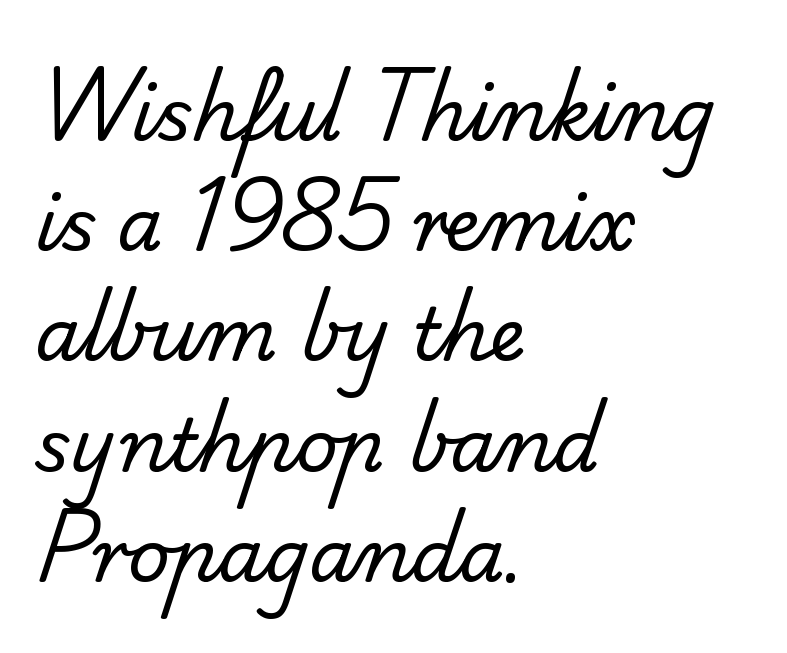
The image shows 73 px regular-weight sans-serif type; set left-aligned, normal line spacing (1.51x), normal letter spacing, not underlined; low stroke contrast and a small x-height.
